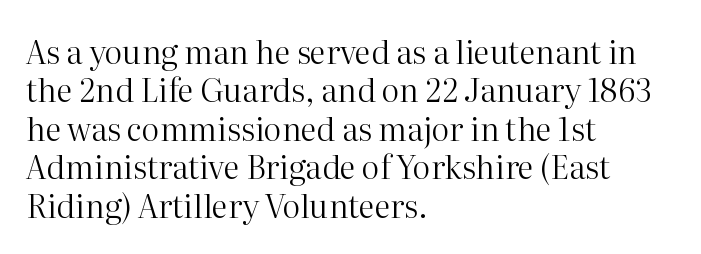
Q: Is the text bold? A: No.
Q: Is the text italic (slanted)? A: No, it is upright.
Q: Is the typeface a serif or a sans-serif typeface? A: Serif.
Q: Is the text underlined? A: No.
Q: How is the paragraph aligned? A: Left-aligned.
Q: Is the spacing between letters normal or unusually wide? A: Normal.
Q: Width (condensed, normal, or wide)? A: Normal.
Q: Stroke contrast? A: High.
Q: x-height? A: Medium.
Q: Monospaced? A: No.
